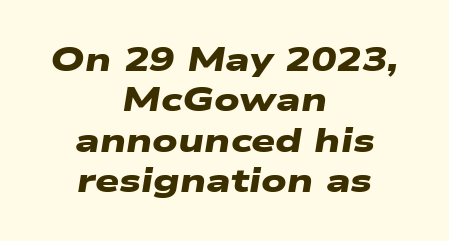
{"serif": "no", "bold": "yes", "weight": "heavy", "width": "wide", "stroke_contrast": "low", "x_height": "medium", "monospaced": "no", "underline": "no", "align": "center", "line_spacing_ratio": 1.19, "letter_spacing": "normal", "letter_spacing_em": 0.0, "glyph_px": 34}
